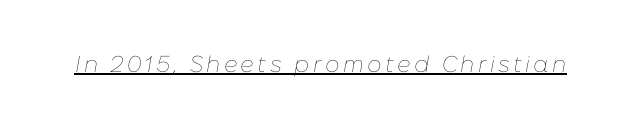
{"italic": "yes", "lean": "right", "slant_degrees": 10, "bold": "no", "underline": "yes", "glyph_px": 23}
